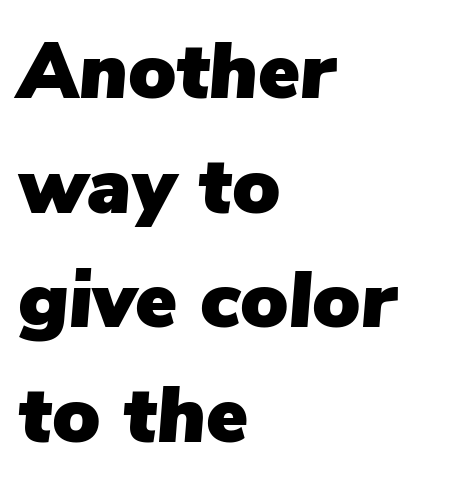
Q: Is the text italic (slanted)? A: Yes, it leans right by about 5 degrees.
Q: Is the text underlined? A: No.
Q: How is the paragraph aligned? A: Left-aligned.
Q: Is the spacing between letters normal or unusually wide? A: Normal.
Q: Is the spacing between lines tight, normal or loose? A: Normal.
Q: Width (condensed, normal, or wide)? A: Normal.
Q: Stroke contrast? A: Low.
Q: x-height? A: Medium.
Q: Monospaced? A: No.
